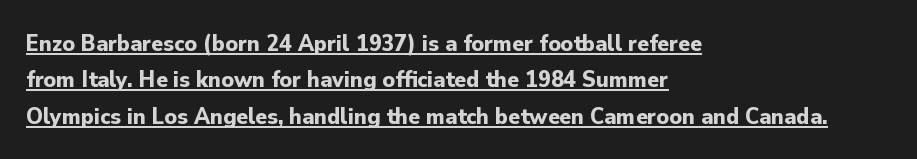
The image shows 24 px bold type, upright; set left-aligned, normal line spacing (1.52x), normal letter spacing, underlined.
